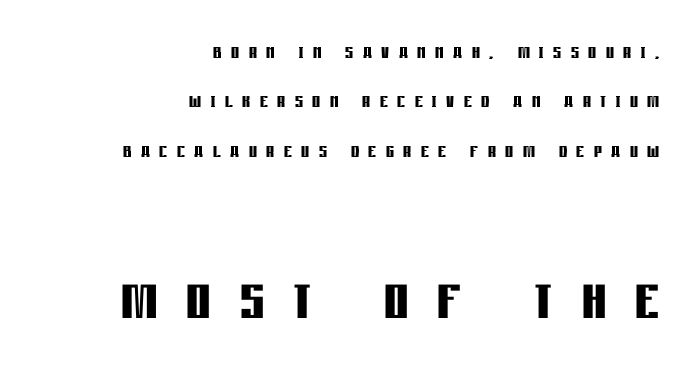
{"serif": "no", "italic": "no", "bold": "yes", "weight": "semibold", "width": "condensed", "stroke_contrast": "low", "x_height": "large", "monospaced": "no", "underline": "no", "align": "right", "line_spacing": "loose", "line_spacing_ratio": 1.98, "letter_spacing": "wide", "letter_spacing_em": 0.38, "larger_block": "second", "size_ratio": 3.04, "glyph_px": 76}
